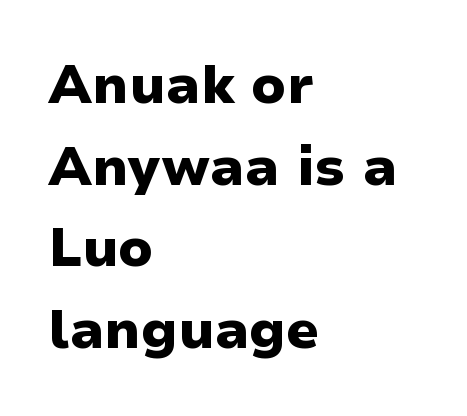
{"serif": "no", "italic": "no", "bold": "yes", "weight": "heavy", "width": "normal", "stroke_contrast": "low", "x_height": "medium", "monospaced": "no", "underline": "no", "align": "left", "line_spacing": "normal", "line_spacing_ratio": 1.51, "letter_spacing": "normal", "letter_spacing_em": 0.0, "glyph_px": 54}
